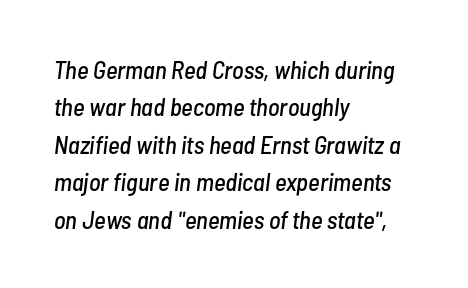
The image shows 25 px text type, italic (leaning right); set left-aligned, normal line spacing (1.5x), normal letter spacing, not underlined.
